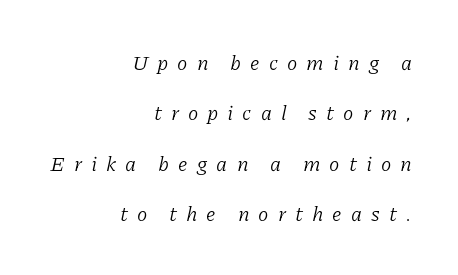
The face looks like a standard text weight, possibly lighter. Layout note: lines flush right. Vertically, the passage feels expansive, rows floating well apart. You could only call the tracking loose — the letters float apart. The axis of the letterforms is tilted away from vertical.
